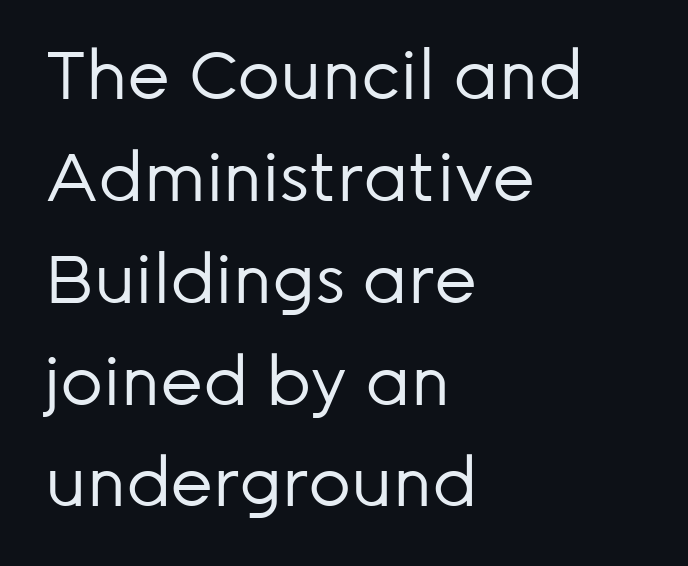
Is the stroke heavy? The answer is a plain regular-or-lighter. Bare-footed words on every line. Font category for this specimen: sans-serif. Left-aligned paragraph, ragged on the right. Spacing verdict: proportional, widths tailored to each character. Tracking value appears to be zero — textbook default spacing.
